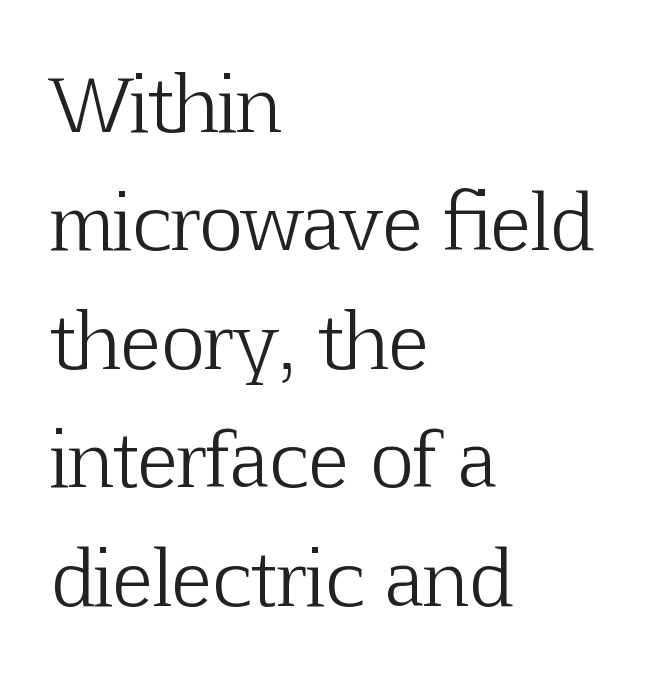
The image shows 75 px light serif type, upright; set left-aligned, normal line spacing (1.58x), normal letter spacing, not underlined; low stroke contrast and a medium x-height.
